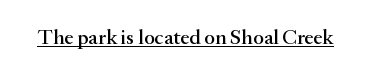
Students, note that the glyphs here touch the page at normal intervals. Does a line run under the words? Yes, clearly. Designer's note — italics off, roman on.
